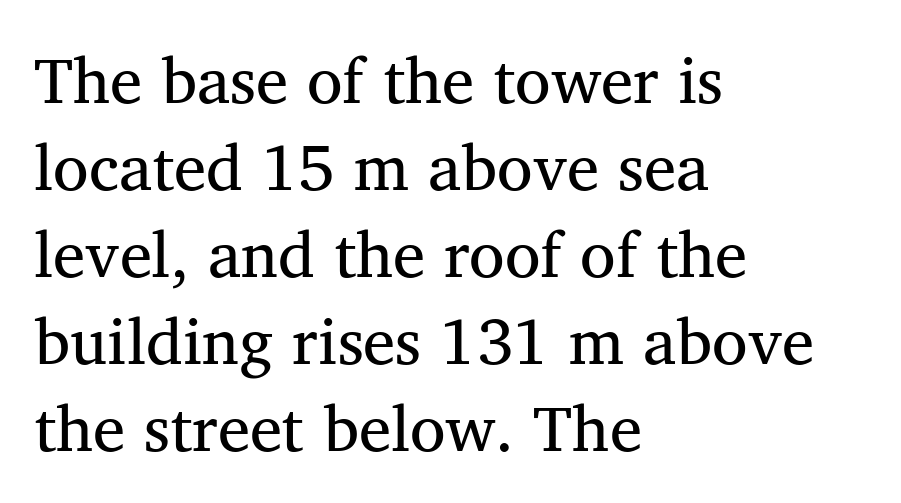
Q: Is the text bold? A: No.
Q: Is the typeface a serif or a sans-serif typeface? A: Serif.
Q: Is the text underlined? A: No.
Q: How is the paragraph aligned? A: Left-aligned.
Q: Is the spacing between letters normal or unusually wide? A: Normal.
Q: Is the spacing between lines tight, normal or loose? A: Normal.
Q: Width (condensed, normal, or wide)? A: Normal.
Q: Stroke contrast? A: Medium.
Q: x-height? A: Medium.
Q: Monospaced? A: No.
